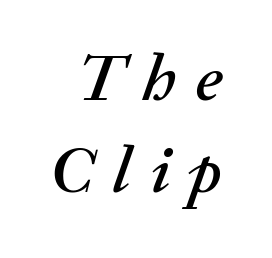
The image shows 65 px text type, italic (leaning right); set normal line spacing (1.41x), unusually wide letter spacing (+0.3 em), not underlined; medium stroke contrast and a medium x-height.
